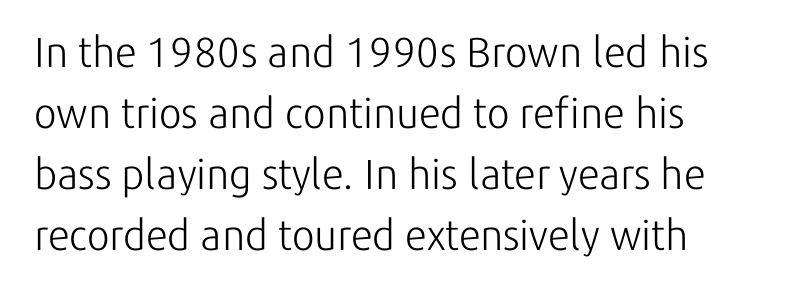
The image shows 42 px light sans-serif type, upright; set left-aligned, normal line spacing (1.45x), normal letter spacing, not underlined; low stroke contrast and a medium x-height.
